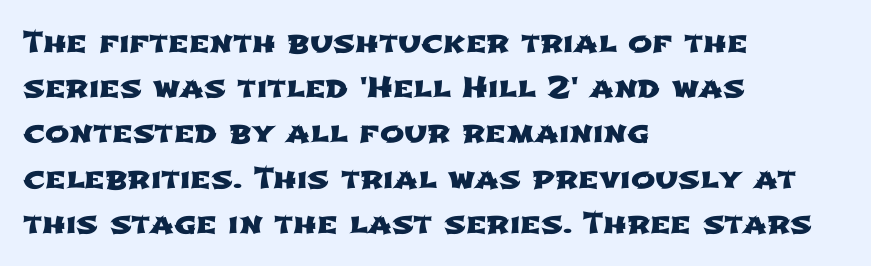
Q: Is the typeface a serif or a sans-serif typeface? A: Sans-serif.
Q: Is the text underlined? A: No.
Q: How is the paragraph aligned? A: Left-aligned.
Q: Is the spacing between letters normal or unusually wide? A: Normal.
Q: Is the spacing between lines tight, normal or loose? A: Normal.
Q: Width (condensed, normal, or wide)? A: Wide.
Q: Stroke contrast? A: Low.
Q: x-height? A: Medium.
Q: Monospaced? A: No.
